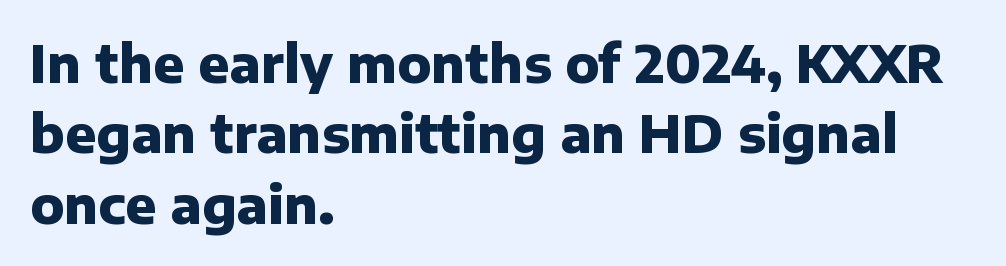
Letterform terminals end flat and unadorned throughout the passage. Looks like regular typesetting: each glyph gets only the width it needs. Letter spacing: default. Horizontal bands of white between lines are of average thickness. The letters are bold, with thick, heavy strokes. The specimen reads as upright at a glance.
